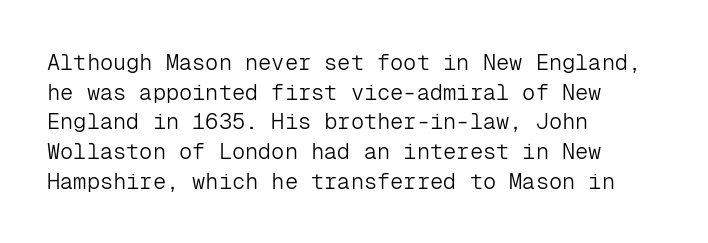
Unmarked baselines from the first word to the last. The designer left line spacing at the default. The rendering anchors every line to the left-hand side. The gaps between neighbouring characters are ordinary and unremarkable. The type sits square on the baseline with zero lean.
